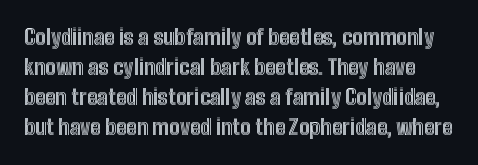
{"italic": "no", "underline": "no", "line_spacing": "normal", "line_spacing_ratio": 1.43, "letter_spacing": "normal", "letter_spacing_em": 0.0, "glyph_px": 21}
